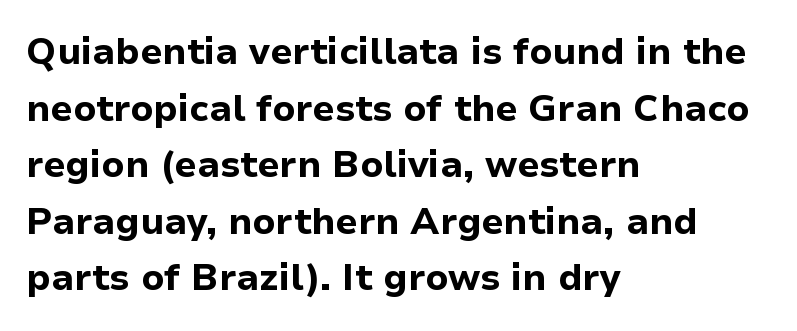
The image shows 37 px bold sans-serif type, upright; set left-aligned, normal line spacing (1.53x), normal letter spacing, not underlined; low stroke contrast and a medium x-height.
